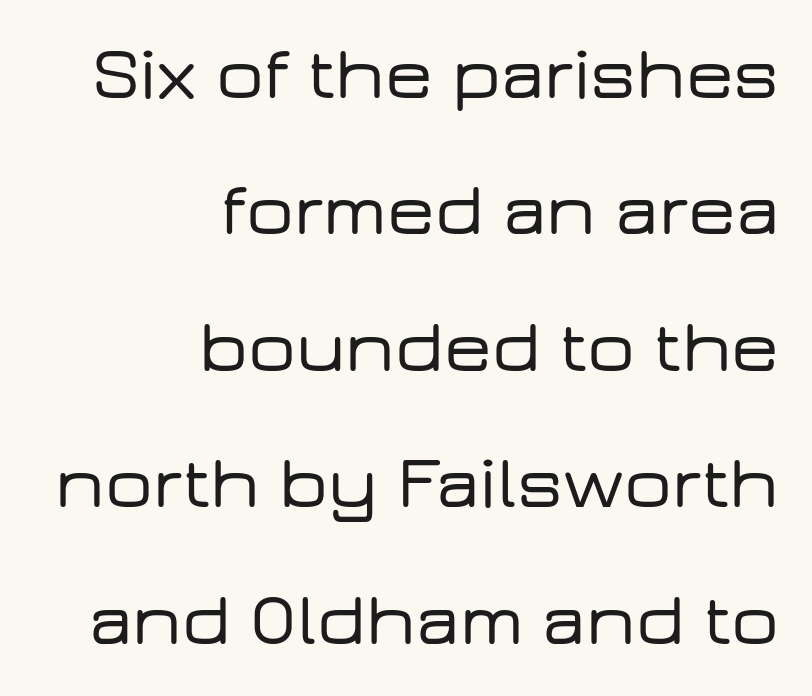
What kind of face is this? One without serifs — a sans. No extra tracking has been applied to these lines. Type without underlining. A typesetter would call this proportional, since set widths differ per character. These lines stack with their right ends in a neat column. When letters stand straight like this, we call the style roman or upright.
